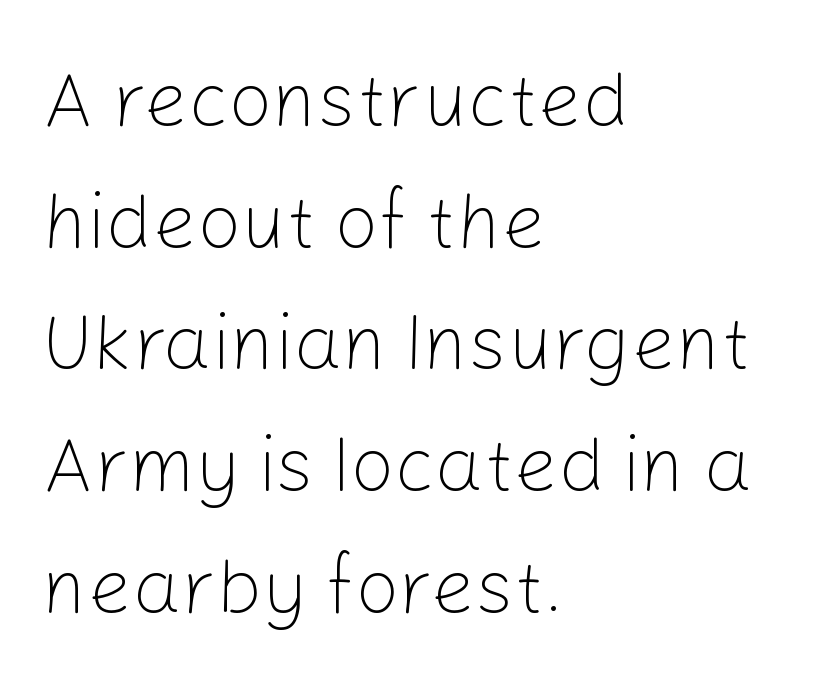
No italicization has been applied; the sample stays upright. Each line starts at the same left margin while the right side varies. Compared with typical paragraphs, the rows here are spaced about the same. The rendering shows plain stroke endings on the letterforms — a sans-serif design.
